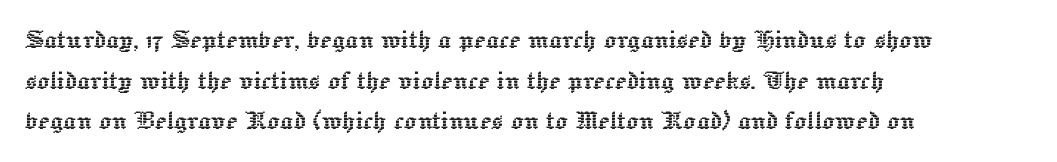
Q: Is the text italic (slanted)? A: No, it is upright.
Q: Is the text underlined? A: No.
Q: How is the paragraph aligned? A: Left-aligned.
Q: Is the spacing between letters normal or unusually wide? A: Normal.
Q: Is the spacing between lines tight, normal or loose? A: Normal.
Q: Width (condensed, normal, or wide)? A: Normal.
Q: x-height? A: Medium.
Q: Monospaced? A: No.
